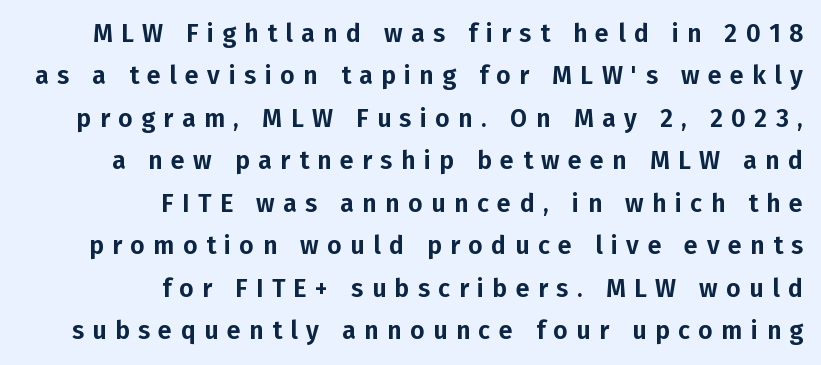
{"italic": "no", "underline": "no", "align": "right", "line_spacing": "normal", "line_spacing_ratio": 1.7, "letter_spacing": "wide", "letter_spacing_em": 0.34, "glyph_px": 25}
